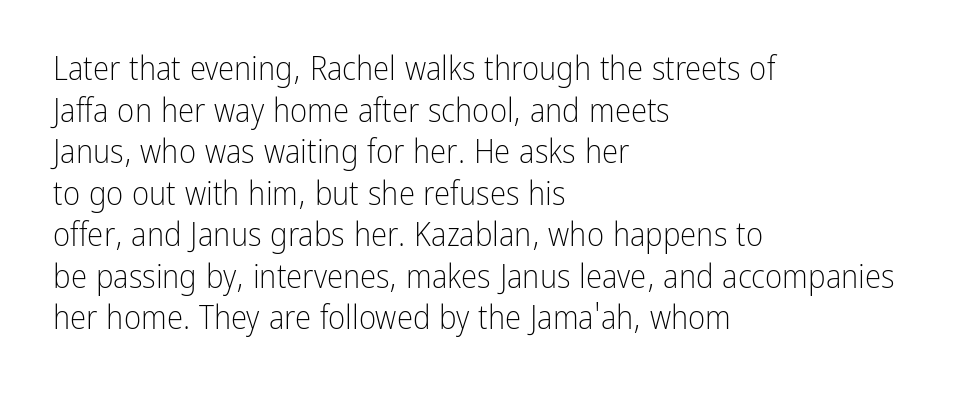
The image shows 33 px light, condensed sans-serif type, upright; set left-aligned, normal line spacing (1.26x), normal letter spacing, not underlined; low stroke contrast and a medium x-height.
